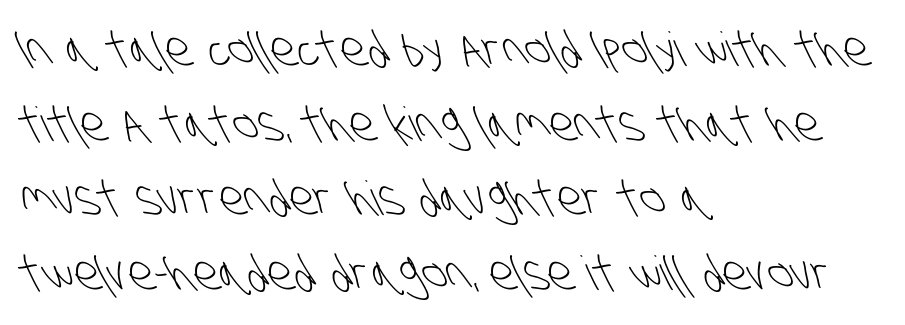
{"serif": "no", "bold": "no", "weight": "light", "width": "condensed", "stroke_contrast": "low", "x_height": "large", "monospaced": "no", "underline": "no", "align": "left", "line_spacing": "normal", "line_spacing_ratio": 1.59, "letter_spacing": "normal", "letter_spacing_em": 0.0, "glyph_px": 47}
